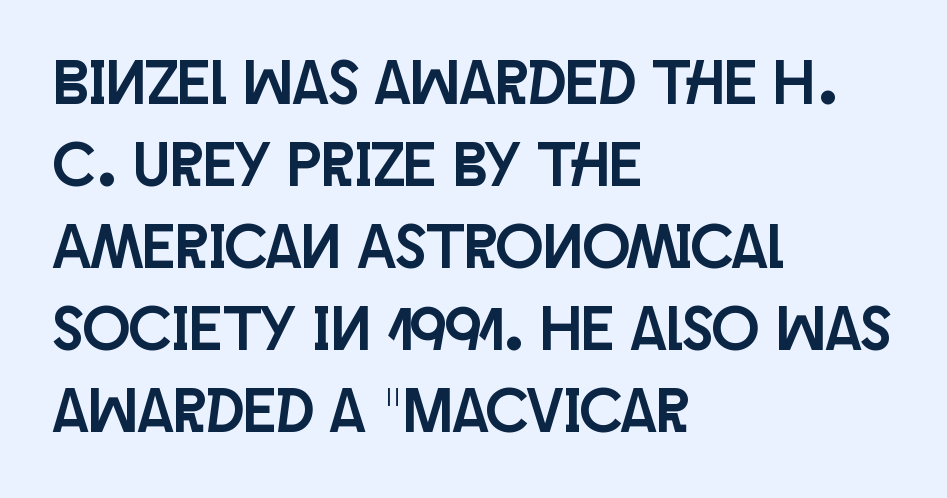
Q: Is the text italic (slanted)? A: No, it is upright.
Q: Is the typeface a serif or a sans-serif typeface? A: Sans-serif.
Q: Is the text underlined? A: No.
Q: How is the paragraph aligned? A: Left-aligned.
Q: Is the spacing between letters normal or unusually wide? A: Normal.
Q: Is the spacing between lines tight, normal or loose? A: Normal.
Q: Width (condensed, normal, or wide)? A: Condensed.
Q: Stroke contrast? A: Low.
Q: x-height? A: Large.
Q: Monospaced? A: No.
